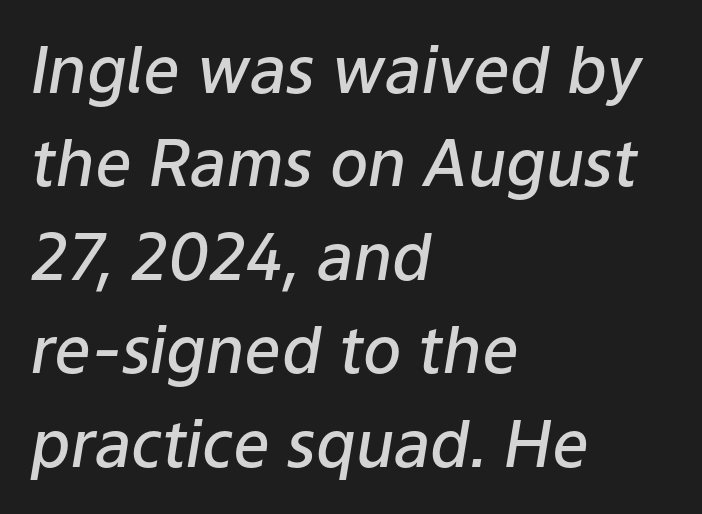
The image shows 64 px semibold type, italic (leaning right); set left-aligned, normal line spacing (1.46x), normal letter spacing, not underlined; low stroke contrast and a medium x-height.
